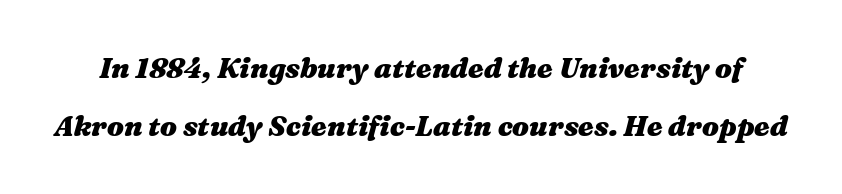
Between one letter and the next there's only the usual sliver of space. Is the type bold? Yes — the strokes are clearly thick and heavy. You could not count columns in this text — the font is proportionally spaced. The line-height multiplier appears high, well above default. The words here are not underlined.
